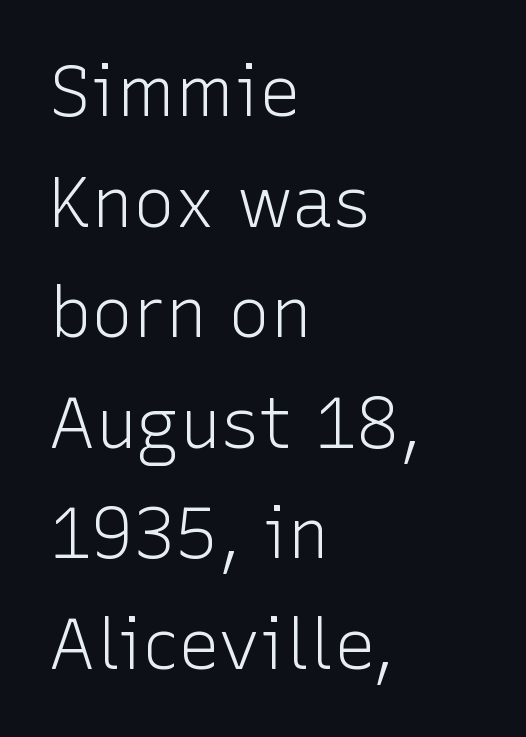
{"serif": "no", "italic": "no", "bold": "no", "weight": "light", "width": "normal", "stroke_contrast": "low", "x_height": "medium", "monospaced": "no", "underline": "no", "align": "left", "line_spacing": "normal", "line_spacing_ratio": 1.58, "letter_spacing": "normal", "letter_spacing_em": 0.0, "glyph_px": 70}
